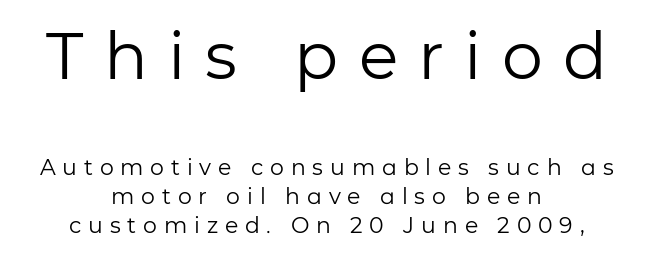
The image shows 65 px regular-weight sans-serif type, upright; set centered, normal line spacing (1.31x), unusually wide letter spacing (+0.31 em), not underlined; the first (top) block is 2.95x larger; low stroke contrast and a medium x-height.
